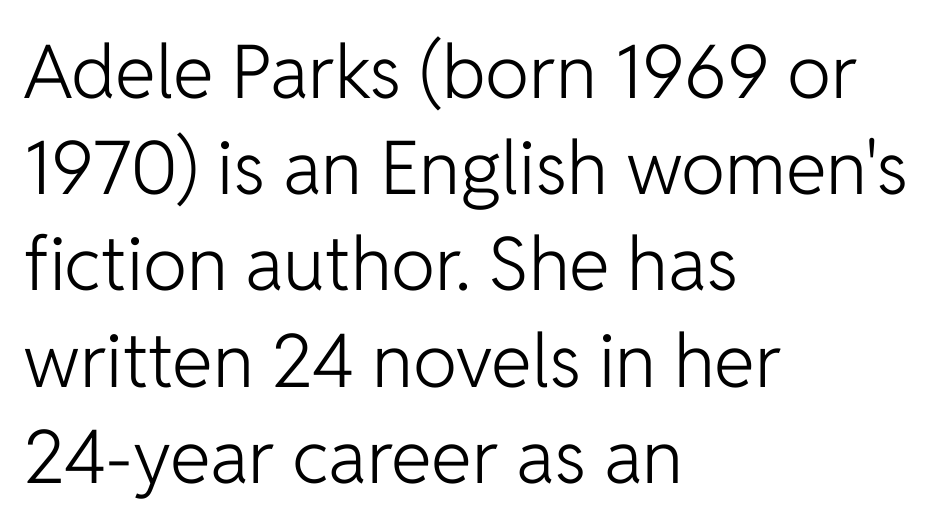
Q: Is the text bold? A: No.
Q: Is the text italic (slanted)? A: No, it is upright.
Q: Is the typeface a serif or a sans-serif typeface? A: Sans-serif.
Q: Is the text underlined? A: No.
Q: How is the paragraph aligned? A: Left-aligned.
Q: Is the spacing between letters normal or unusually wide? A: Normal.
Q: Is the spacing between lines tight, normal or loose? A: Normal.
Q: Width (condensed, normal, or wide)? A: Normal.
Q: Stroke contrast? A: Low.
Q: x-height? A: Medium.
Q: Monospaced? A: No.
